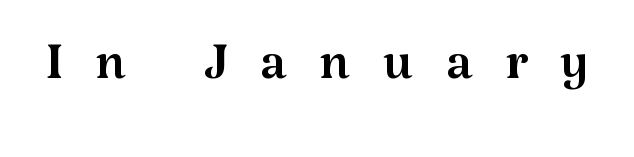
{"serif": "yes", "italic": "no", "bold": "no", "weight": "regular", "width": "normal", "stroke_contrast": "medium", "x_height": "medium", "monospaced": "no", "underline": "no", "letter_spacing": "wide", "letter_spacing_em": 0.45, "glyph_px": 72}
